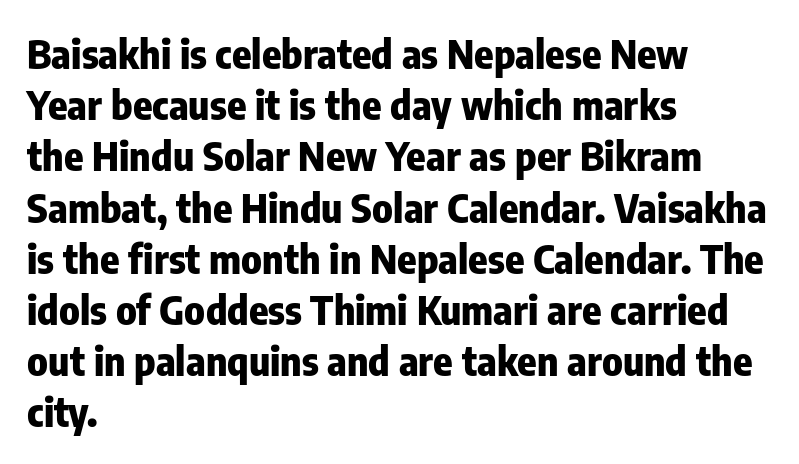
The image shows 40 px heavy, condensed sans-serif type, upright; set left-aligned, normal line spacing (1.28x), normal letter spacing, not underlined; low stroke contrast and a medium x-height.
